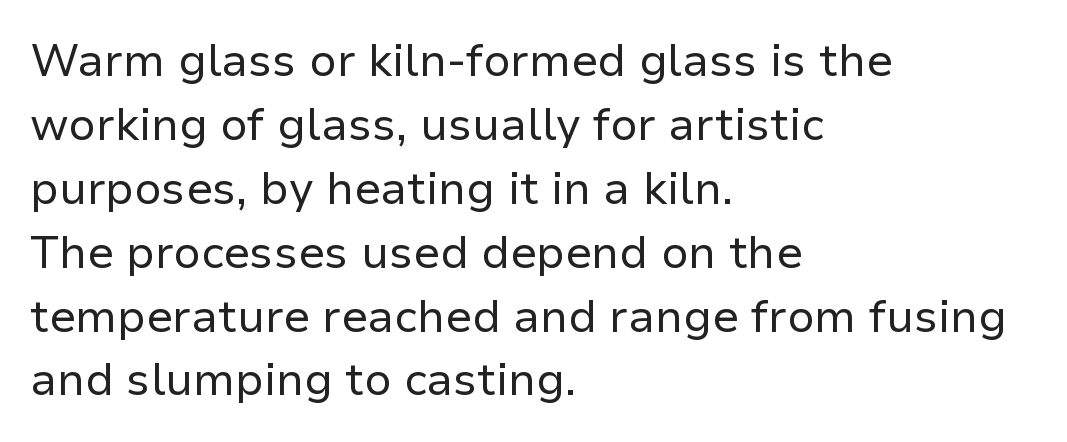
{"serif": "no", "italic": "no", "bold": "no", "weight": "regular", "width": "normal", "stroke_contrast": "low", "x_height": "medium", "monospaced": "no", "underline": "no", "align": "left", "line_spacing": "normal", "line_spacing_ratio": 1.42, "letter_spacing": "normal", "letter_spacing_em": 0.0, "glyph_px": 45}
